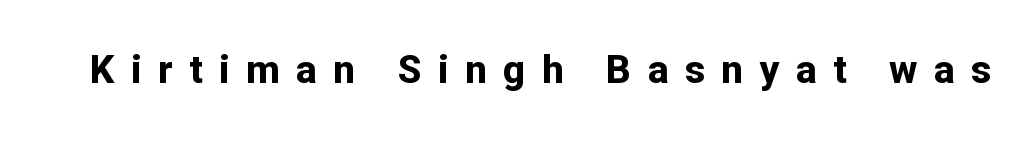
In terms of posture, this sample is upright. Check where the strokes stop: nothing finishes them off — pure sans. The glyphs are unaccompanied by any horizontal stroke below them. The passage shown has open, widely tracked lettering throughout. Each letter keeps its own natural width here, so spacing adapts to shape. Compared with an ordinary text face, these strokes are far heavier — a full bold.
